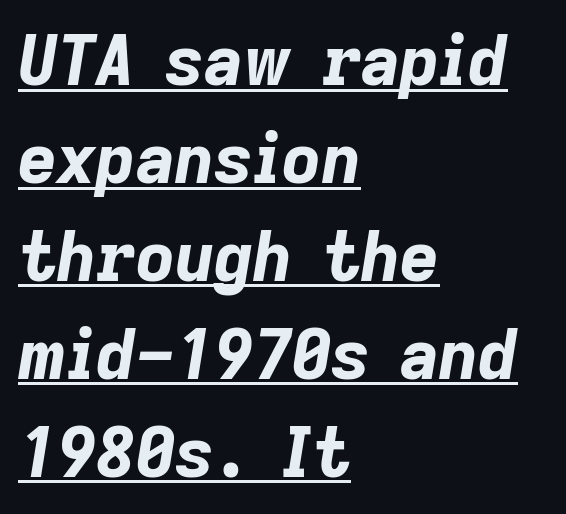
Q: Is the text bold? A: Yes.
Q: Is the text italic (slanted)? A: Yes, it leans right by about 9 degrees.
Q: Is the text underlined? A: Yes.
Q: How is the paragraph aligned? A: Left-aligned.
Q: Is the spacing between letters normal or unusually wide? A: Normal.
Q: Is the spacing between lines tight, normal or loose? A: Normal.
Q: Width (condensed, normal, or wide)? A: Normal.
Q: Stroke contrast? A: Low.
Q: x-height? A: Medium.
Q: Monospaced? A: No.
